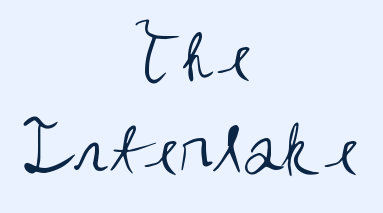
Q: Is the text bold? A: No.
Q: Is the typeface a serif or a sans-serif typeface? A: Sans-serif.
Q: Is the text underlined? A: No.
Q: How is the paragraph aligned? A: Centered.
Q: Is the spacing between letters normal or unusually wide? A: Normal.
Q: Width (condensed, normal, or wide)? A: Condensed.
Q: Stroke contrast? A: Medium.
Q: x-height? A: Large.
Q: Monospaced? A: No.
